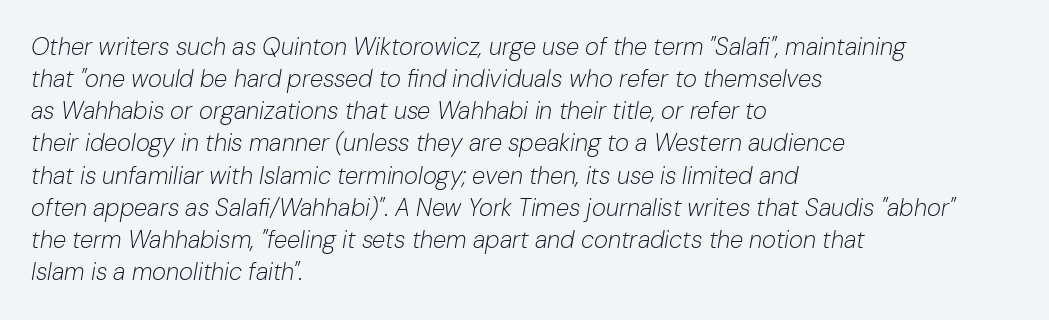
Stroke thickness stays within the range of a standard reading face or lighter. Slant detected: the letters are inclined. Honestly, the row spacing looks completely unremarkable. This sample uses plain, unmodified letter spacing. Lines of text with bare space underneath. The passage is arranged the way most books set body copy — flush left.
